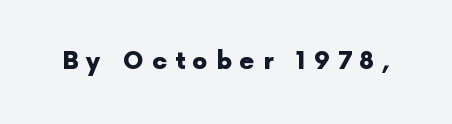
Lines of text with bare space underneath. When letters stand straight like this, we call the style roman or upright. The tracking reads as deliberately expanded to a designer's eye. The font is running at its bold setting.
